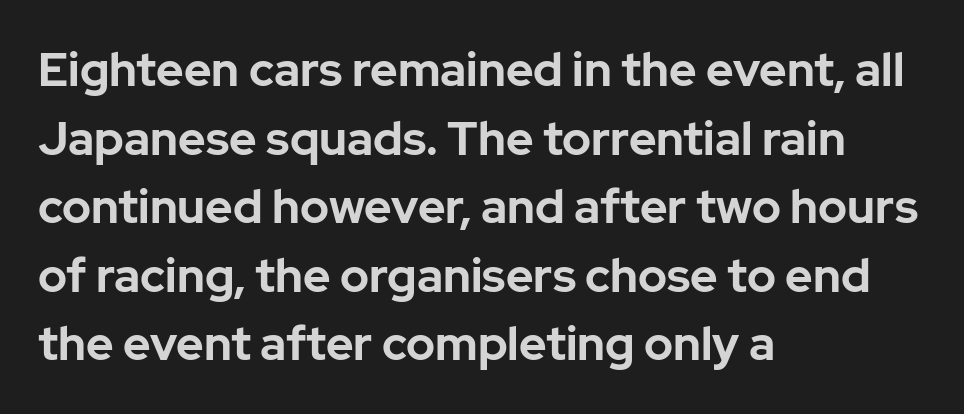
{"serif": "no", "italic": "no", "bold": "yes", "weight": "bold", "width": "normal", "stroke_contrast": "low", "x_height": "medium", "monospaced": "no", "underline": "no", "align": "left", "line_spacing": "normal", "line_spacing_ratio": 1.46, "letter_spacing": "normal", "letter_spacing_em": 0.0, "glyph_px": 47}
